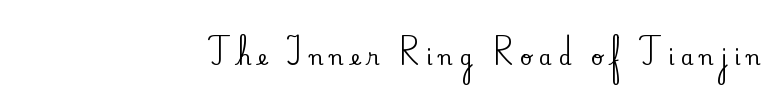
Q: Is the text italic (slanted)? A: No, it is upright.
Q: Is the text underlined? A: No.
Q: How is the paragraph aligned? A: Right-aligned.
Q: Is the spacing between letters normal or unusually wide? A: Unusually wide.
